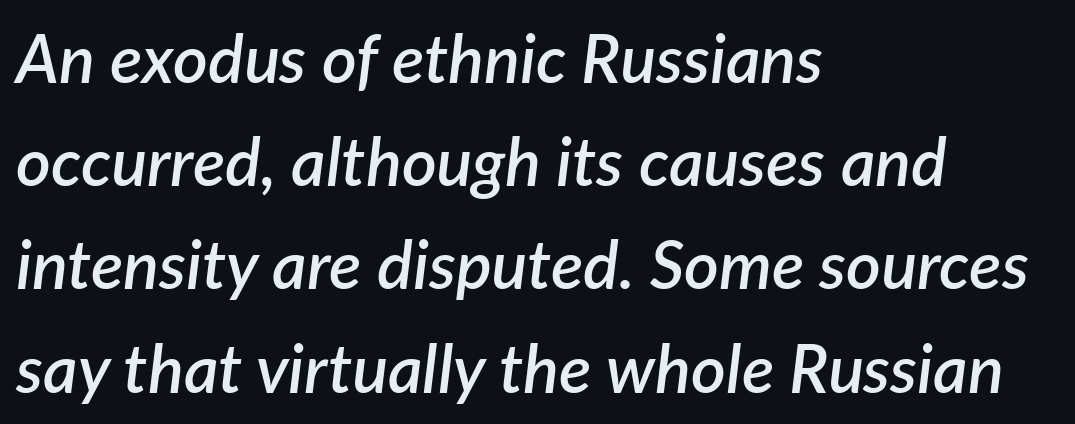
{"italic": "yes", "lean": "right", "slant_degrees": 7, "bold": "semi", "weight": "semibold", "width": "normal", "stroke_contrast": "low", "x_height": "medium", "monospaced": "no", "underline": "no", "align": "left", "line_spacing": "normal", "line_spacing_ratio": 1.54, "letter_spacing": "normal", "letter_spacing_em": 0.0, "glyph_px": 67}
